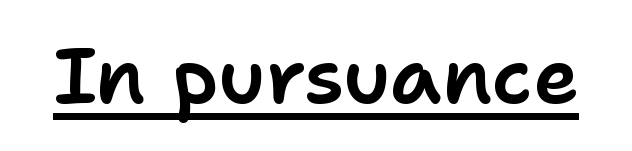
{"serif": "no", "italic": "no", "width": "normal", "stroke_contrast": "low", "x_height": "medium", "monospaced": "no", "underline": "yes", "letter_spacing": "normal", "letter_spacing_em": 0.0, "glyph_px": 78}
